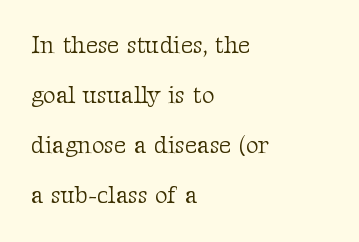
{"italic": "no", "bold": "no", "underline": "no", "align": "left", "line_spacing": "loose", "line_spacing_ratio": 2.08, "letter_spacing": "normal", "letter_spacing_em": 0.0, "glyph_px": 24}
